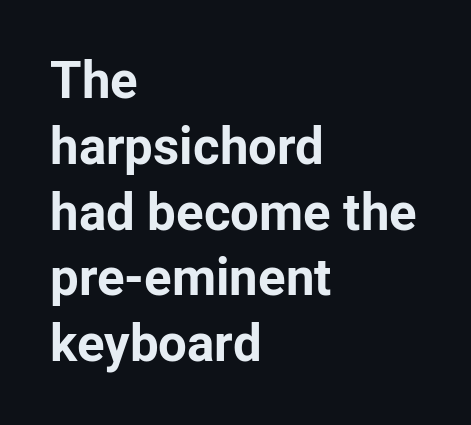
Q: Is the text bold? A: Yes.
Q: Is the text italic (slanted)? A: No, it is upright.
Q: Is the typeface a serif or a sans-serif typeface? A: Sans-serif.
Q: Is the text underlined? A: No.
Q: How is the paragraph aligned? A: Left-aligned.
Q: Is the spacing between letters normal or unusually wide? A: Normal.
Q: Is the spacing between lines tight, normal or loose? A: Normal.
Q: Width (condensed, normal, or wide)? A: Normal.
Q: Stroke contrast? A: Low.
Q: x-height? A: Medium.
Q: Monospaced? A: No.
